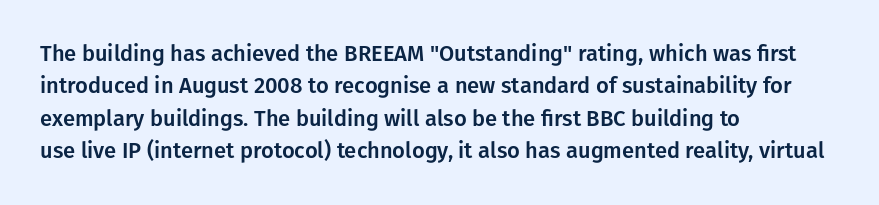
Q: Is the text italic (slanted)? A: No, it is upright.
Q: Is the text underlined? A: No.
Q: How is the paragraph aligned? A: Left-aligned.
Q: Is the spacing between letters normal or unusually wide? A: Normal.
Q: Is the spacing between lines tight, normal or loose? A: Normal.
